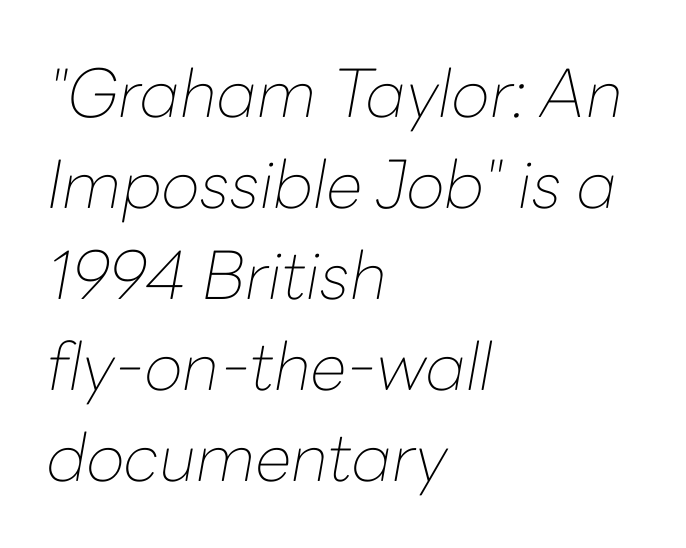
{"italic": "yes", "lean": "right", "slant_degrees": 10, "bold": "no", "weight": "thin", "width": "normal", "stroke_contrast": "low", "x_height": "medium", "monospaced": "no", "underline": "no", "align": "left", "line_spacing": "normal", "line_spacing_ratio": 1.38, "letter_spacing": "normal", "letter_spacing_em": 0.0, "glyph_px": 66}
